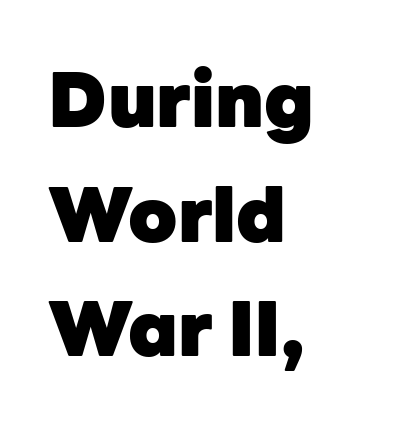
The face used here is proportionally spaced, like ordinary book or web type. The typesetter chose a ragged-right arrangement here. The font family rendered here belongs to the sans-serif group. The space directly below the letters is spotless.
